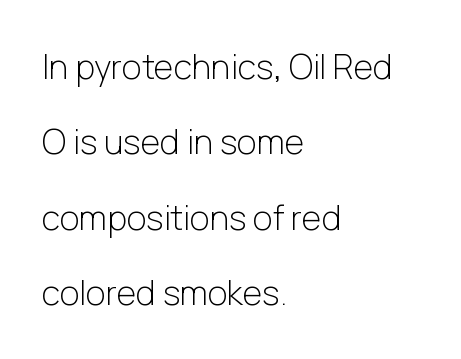
Letter spacing: default. The typesetting does not lean heavy: it is not bold. How would I describe the line gaps? Wide and relaxed. The letters stand straight up with perfectly vertical stems.
